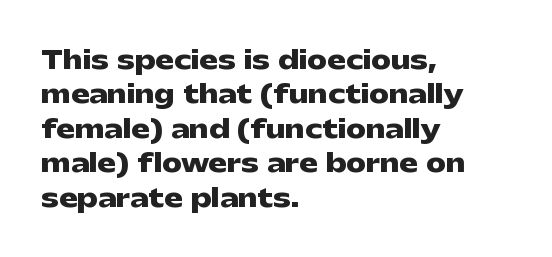
{"italic": "no", "bold": "yes", "underline": "no", "align": "left", "line_spacing": "normal", "line_spacing_ratio": 1.38, "letter_spacing": "normal", "letter_spacing_em": 0.0, "glyph_px": 25}
